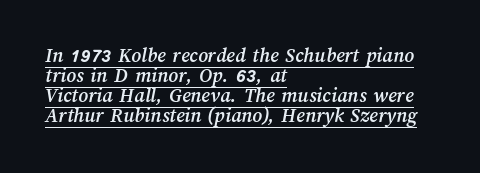
Honestly, the rows look squashed on top of each other. Characters follow at the spacing the type designer built in. The specimen includes a rule beneath the text block's lines. Visually the block forms a straight wall on the left and a jagged coastline on the right.
